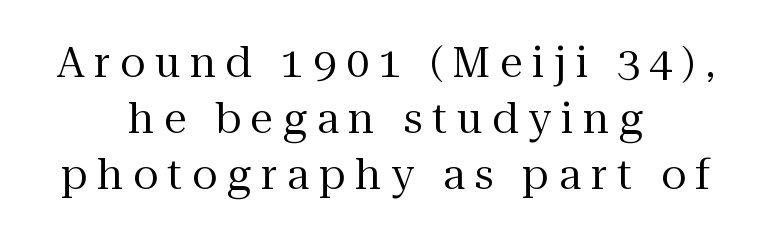
The image shows 41 px regular-weight serif type, upright; set centered, normal line spacing (1.36x), unusually wide letter spacing (+0.24 em), not underlined; medium stroke contrast and a medium x-height.
